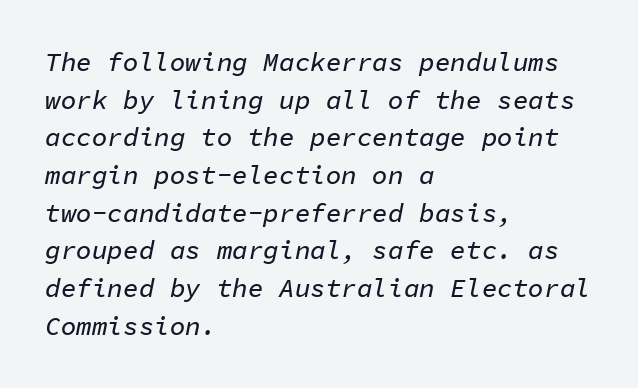
Q: Is the text italic (slanted)? A: Yes, it leans right by about 11 degrees.
Q: Is the text underlined? A: No.
Q: How is the paragraph aligned? A: Left-aligned.
Q: Is the spacing between letters normal or unusually wide? A: Normal.
Q: Is the spacing between lines tight, normal or loose? A: Normal.
